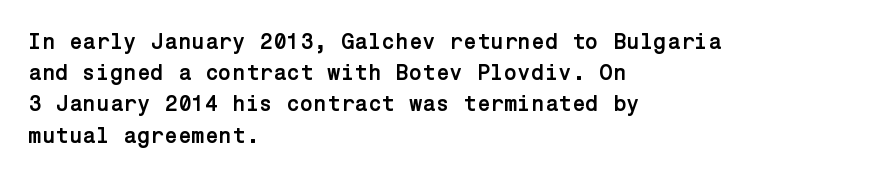
{"italic": "no", "bold": "yes", "underline": "no", "align": "left", "line_spacing": "normal", "line_spacing_ratio": 1.42, "letter_spacing": "normal", "letter_spacing_em": 0.0, "glyph_px": 22}
